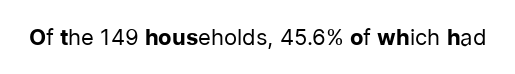
{"italic": "no", "bold": "no", "underline": "no", "letter_spacing": "normal", "letter_spacing_em": 0.0, "glyph_px": 22}
